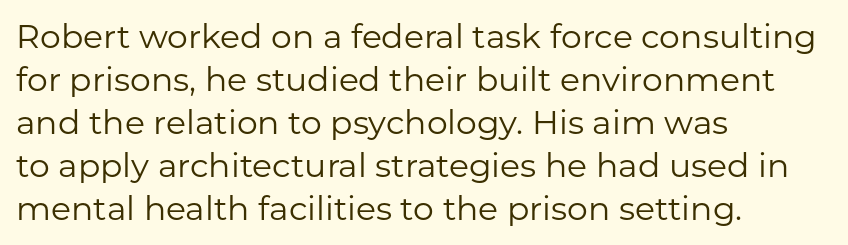
Q: Is the text bold? A: No.
Q: Is the text italic (slanted)? A: No, it is upright.
Q: Is the typeface a serif or a sans-serif typeface? A: Sans-serif.
Q: Is the text underlined? A: No.
Q: How is the paragraph aligned? A: Left-aligned.
Q: Is the spacing between letters normal or unusually wide? A: Normal.
Q: Is the spacing between lines tight, normal or loose? A: Normal.
Q: Width (condensed, normal, or wide)? A: Normal.
Q: Stroke contrast? A: Low.
Q: x-height? A: Medium.
Q: Monospaced? A: No.
